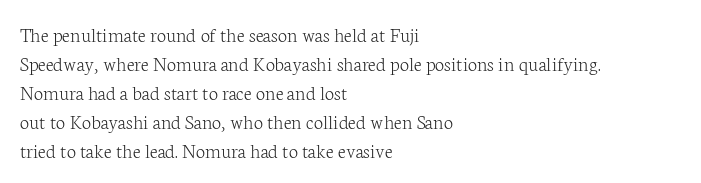
Q: Is the text bold? A: No.
Q: Is the text italic (slanted)? A: No, it is upright.
Q: Is the text underlined? A: No.
Q: How is the paragraph aligned? A: Left-aligned.
Q: Is the spacing between letters normal or unusually wide? A: Normal.
Q: Is the spacing between lines tight, normal or loose? A: Normal.
